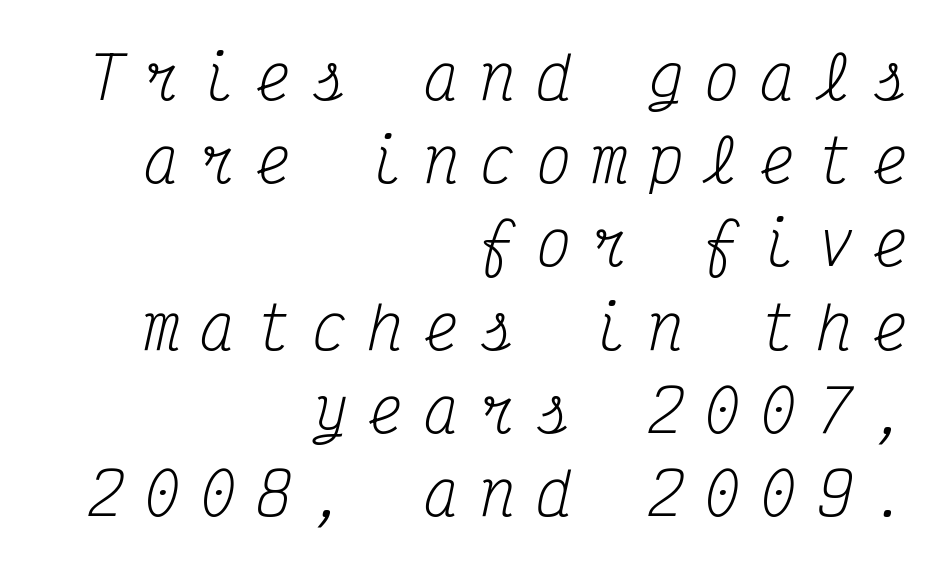
Q: Is the text bold? A: No.
Q: Is the text italic (slanted)? A: Yes, it leans right by about 12 degrees.
Q: Is the typeface a serif or a sans-serif typeface? A: Serif.
Q: Is the text underlined? A: No.
Q: How is the paragraph aligned? A: Right-aligned.
Q: Is the spacing between letters normal or unusually wide? A: Unusually wide.
Q: Is the spacing between lines tight, normal or loose? A: Normal.
Q: Width (condensed, normal, or wide)? A: Condensed.
Q: Stroke contrast? A: Medium.
Q: x-height? A: Medium.
Q: Monospaced? A: Yes.
